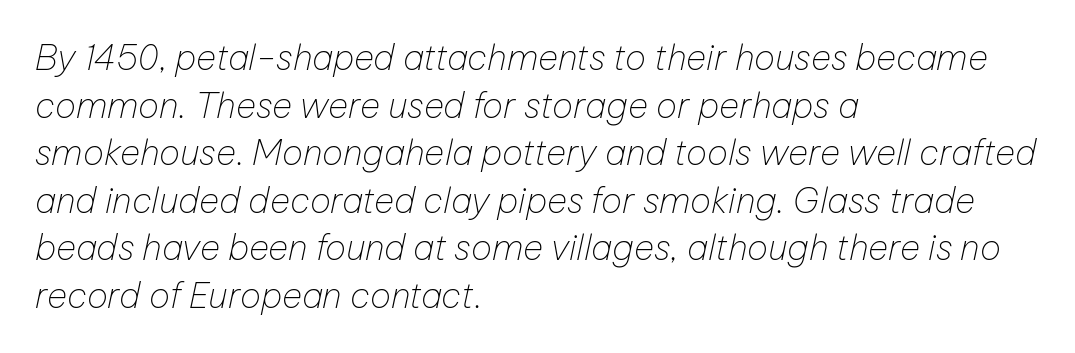
On a weight scale, this lands at 450 or below. Students, observe: this is what conventionally led text looks like. The line texture is even and compact thanks to regular tracking. Visually the block forms a straight wall on the left and a jagged coastline on the right. This rendering features lettering with no underline. The typography opts for an oblique posture over an upright one.
